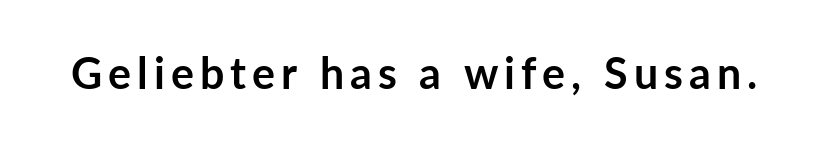
The image shows 43 px semibold sans-serif type, upright; set not underlined; low stroke contrast and a medium x-height.
